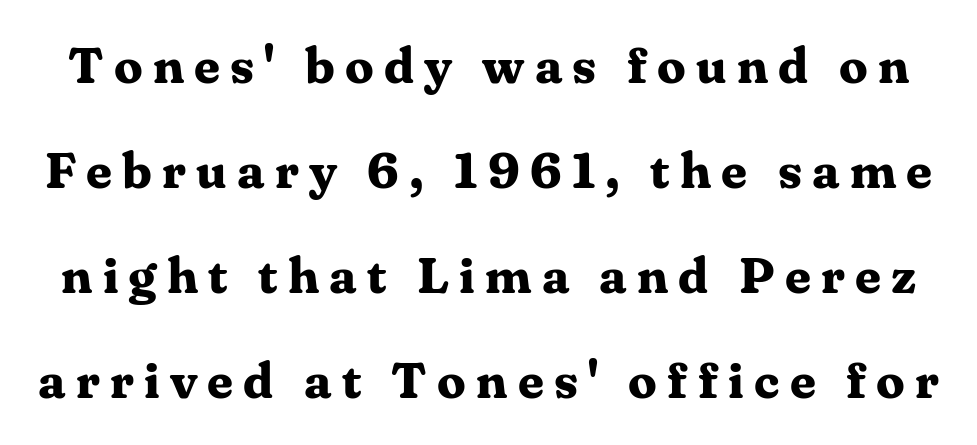
Q: Is the text bold? A: Yes.
Q: Is the text italic (slanted)? A: No, it is upright.
Q: Is the typeface a serif or a sans-serif typeface? A: Serif.
Q: Is the text underlined? A: No.
Q: Is the spacing between letters normal or unusually wide? A: Unusually wide.
Q: Is the spacing between lines tight, normal or loose? A: Loose.
Q: Width (condensed, normal, or wide)? A: Normal.
Q: Stroke contrast? A: Medium.
Q: x-height? A: Medium.
Q: Monospaced? A: No.
